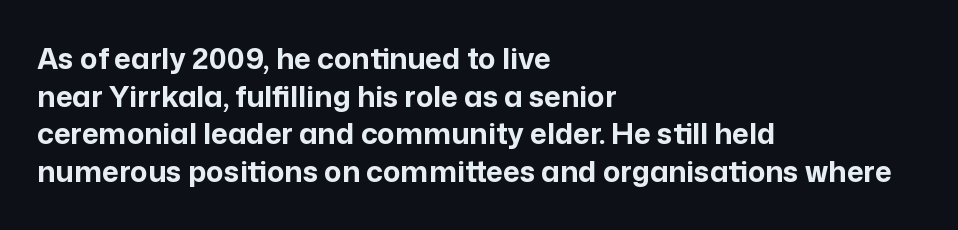
The image shows 29 px bold sans-serif type, upright; set left-aligned, normal line spacing (1.3x), normal letter spacing, not underlined; low stroke contrast and a medium x-height.
